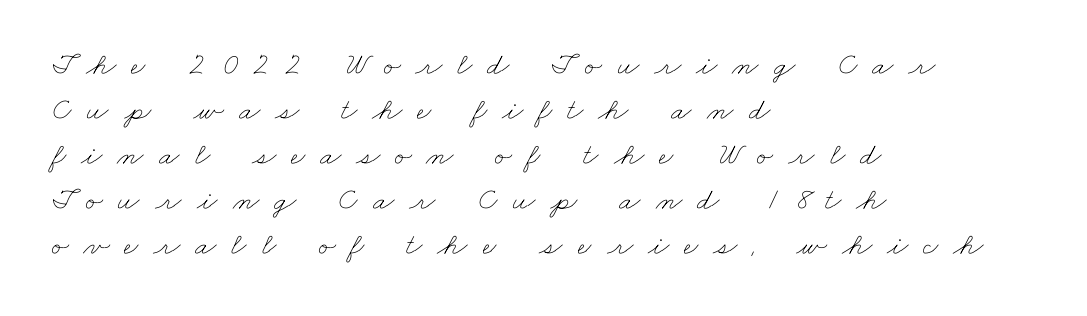
{"bold": "no", "weight": "thin", "width": "wide", "stroke_contrast": "low", "x_height": "small", "monospaced": "no", "underline": "no", "align": "left", "line_spacing": "normal", "line_spacing_ratio": 1.45, "letter_spacing": "wide", "letter_spacing_em": 0.48, "glyph_px": 31}
